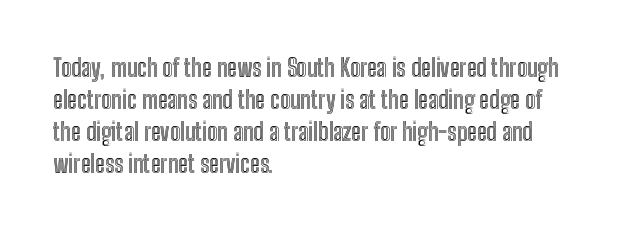
The image shows 24 px text type, upright; set left-aligned, normal line spacing (1.33x), normal letter spacing, not underlined.
